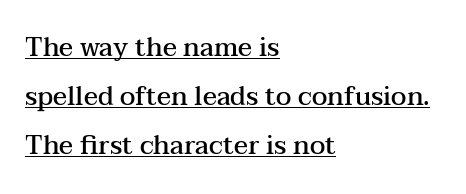
{"italic": "no", "bold": "semi", "underline": "yes", "align": "left", "line_spacing_ratio": 1.89, "letter_spacing": "normal", "letter_spacing_em": 0.0, "glyph_px": 26}
